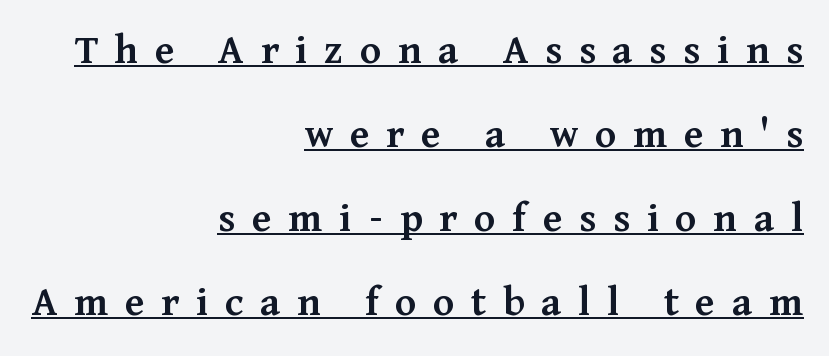
{"serif": "yes", "italic": "no", "bold": "semi", "weight": "semibold", "width": "normal", "stroke_contrast": "medium", "x_height": "medium", "monospaced": "no", "underline": "yes", "align": "right", "line_spacing": "loose", "line_spacing_ratio": 1.91, "letter_spacing": "wide", "letter_spacing_em": 0.38, "glyph_px": 44}
